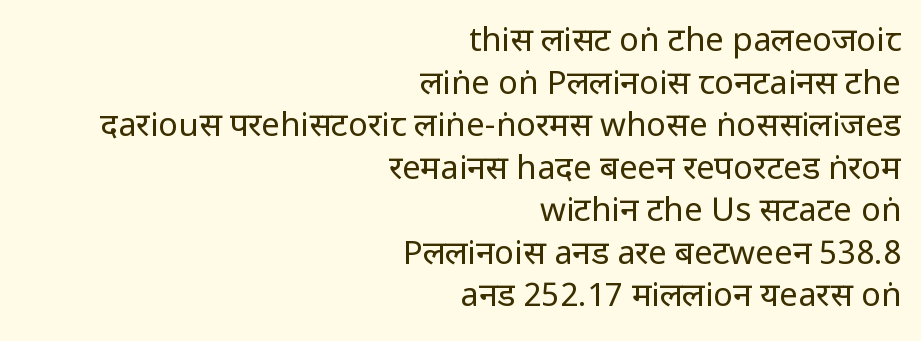
{"serif": "no", "italic": "no", "bold": "no", "weight": "regular", "width": "condensed", "stroke_contrast": "low", "x_height": "large", "monospaced": "no", "underline": "no", "align": "right", "line_spacing": "normal", "line_spacing_ratio": 1.29, "letter_spacing": "normal", "letter_spacing_em": 0.0, "glyph_px": 33}
